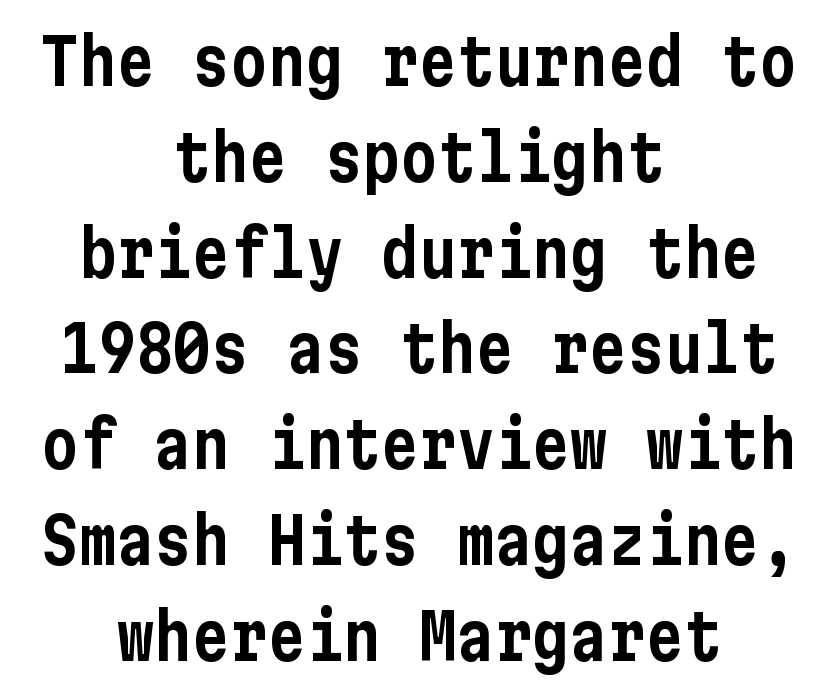
Q: Is the text italic (slanted)? A: No, it is upright.
Q: Is the typeface a serif or a sans-serif typeface? A: Sans-serif.
Q: Is the text underlined? A: No.
Q: How is the paragraph aligned? A: Centered.
Q: Is the spacing between letters normal or unusually wide? A: Normal.
Q: Is the spacing between lines tight, normal or loose? A: Normal.
Q: Width (condensed, normal, or wide)? A: Condensed.
Q: Stroke contrast? A: Low.
Q: x-height? A: Medium.
